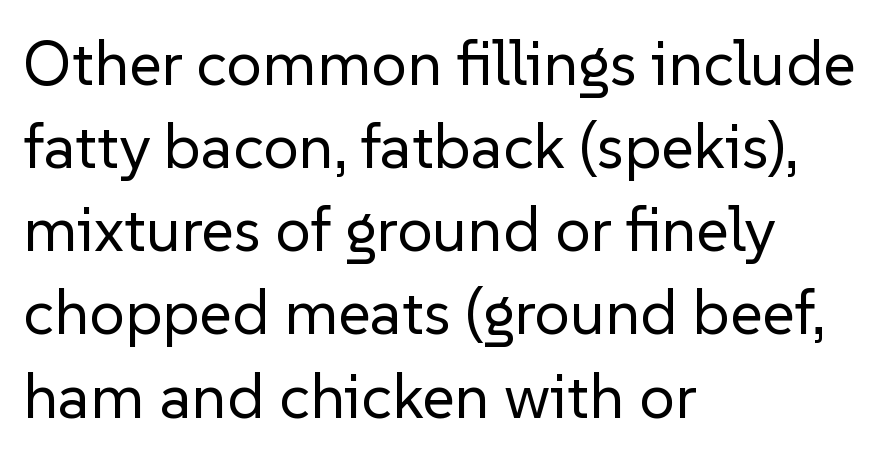
Teacher's note: observe the even left margin — that is flush-left alignment. A roman cut, with each character standing at attention. Just letters on the line, the space beneath them empty. Letter spacing: default.
